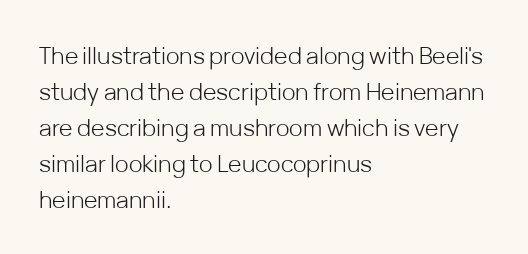
The image shows 23 px text type, upright; set left-aligned, normal line spacing (1.56x), normal letter spacing, not underlined.
